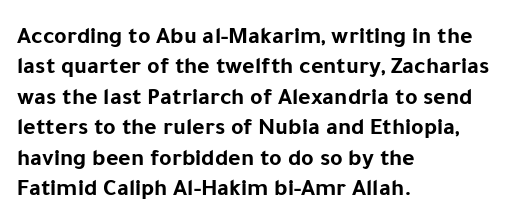
{"italic": "no", "bold": "yes", "underline": "no", "align": "left", "line_spacing": "normal", "line_spacing_ratio": 1.27, "letter_spacing": "normal", "letter_spacing_em": 0.0, "glyph_px": 24}
